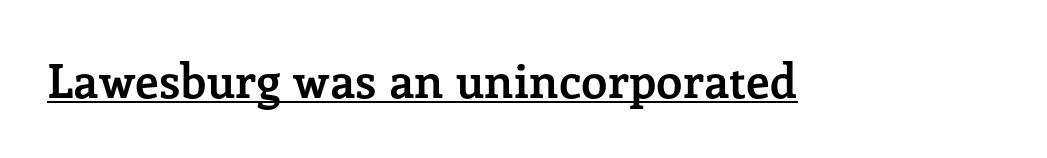
{"serif": "yes", "italic": "no", "bold": "yes", "weight": "semibold", "width": "normal", "stroke_contrast": "low", "x_height": "medium", "monospaced": "no", "underline": "yes", "letter_spacing": "normal", "letter_spacing_em": 0.0, "glyph_px": 47}
